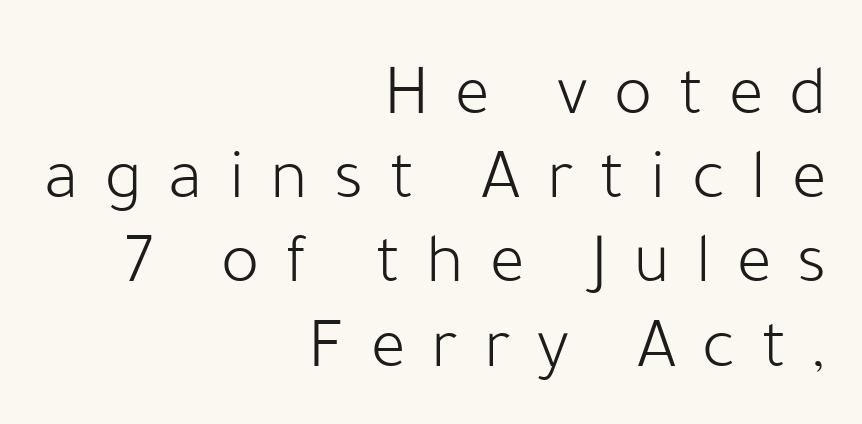
{"serif": "no", "italic": "no", "bold": "no", "weight": "light", "width": "normal", "stroke_contrast": "low", "x_height": "medium", "monospaced": "no", "underline": "no", "align": "right", "line_spacing_ratio": 1.17, "letter_spacing": "wide", "letter_spacing_em": 0.36, "glyph_px": 72}
